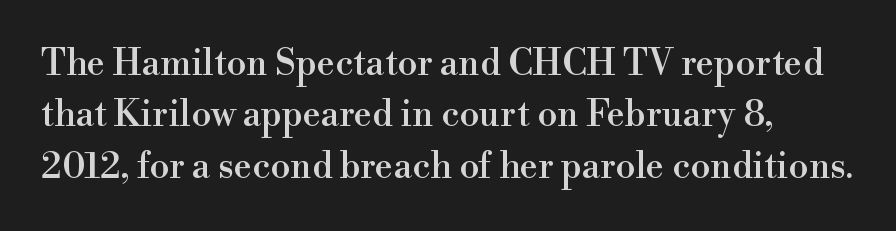
Nothing unusual about the tracking: characters are spaced as the font intends. The font's upright variant was chosen for this text. A typesetter would call this proportional, since set widths differ per character. A student would call this left alignment; a typographer would say flush left, rag right.
